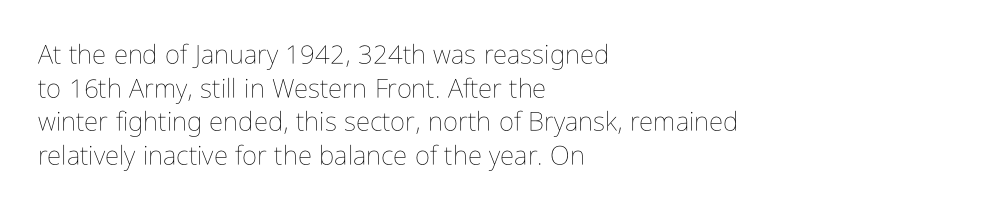
The image shows 26 px text type, upright; set left-aligned, normal line spacing (1.29x), normal letter spacing, not underlined.
